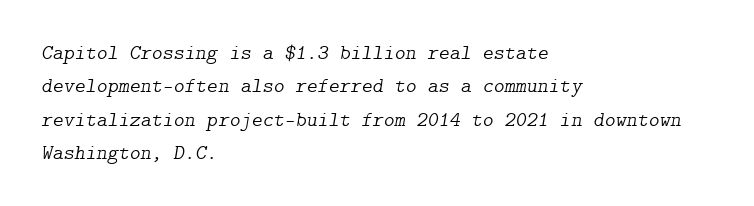
{"italic": "yes", "lean": "right", "slant_degrees": 9, "bold": "no", "underline": "no", "align": "left", "line_spacing": "normal", "line_spacing_ratio": 1.59, "letter_spacing": "normal", "letter_spacing_em": 0.0, "glyph_px": 21}
